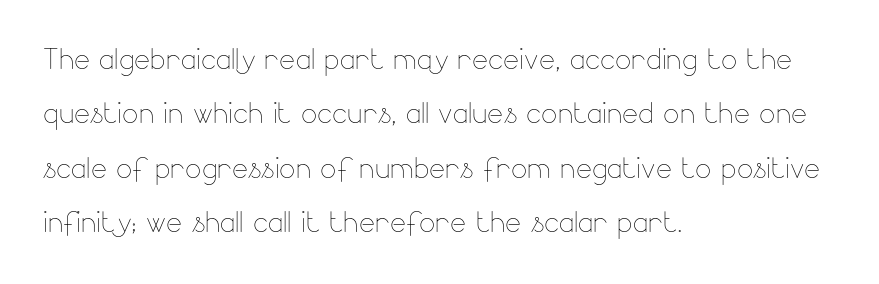
{"italic": "no", "bold": "no", "weight": "thin", "width": "normal", "stroke_contrast": "low", "x_height": "small", "monospaced": "no", "underline": "no", "align": "left", "line_spacing": "normal", "line_spacing_ratio": 1.43, "letter_spacing": "normal", "letter_spacing_em": 0.0, "glyph_px": 38}
